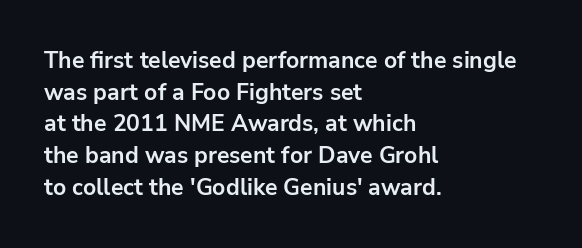
Q: Is the text bold? A: Yes.
Q: Is the text italic (slanted)? A: No, it is upright.
Q: Is the text underlined? A: No.
Q: How is the paragraph aligned? A: Left-aligned.
Q: Is the spacing between letters normal or unusually wide? A: Normal.
Q: Is the spacing between lines tight, normal or loose? A: Normal.
